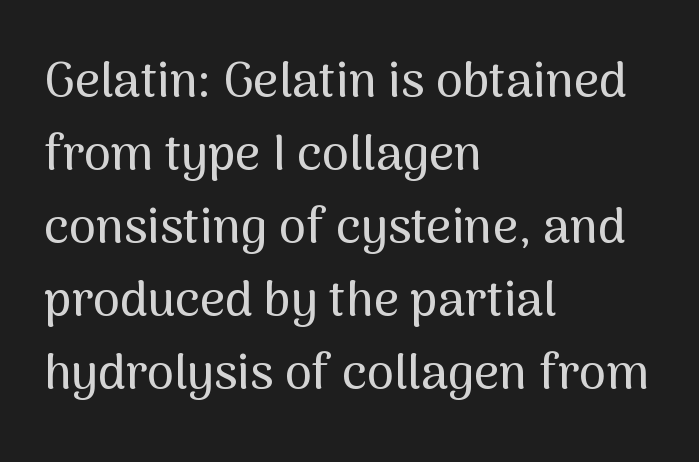
Q: Is the text italic (slanted)? A: No, it is upright.
Q: Is the typeface a serif or a sans-serif typeface? A: Sans-serif.
Q: Is the text underlined? A: No.
Q: How is the paragraph aligned? A: Left-aligned.
Q: Is the spacing between letters normal or unusually wide? A: Normal.
Q: Is the spacing between lines tight, normal or loose? A: Normal.
Q: Width (condensed, normal, or wide)? A: Normal.
Q: Stroke contrast? A: Medium.
Q: x-height? A: Medium.
Q: Monospaced? A: No.
